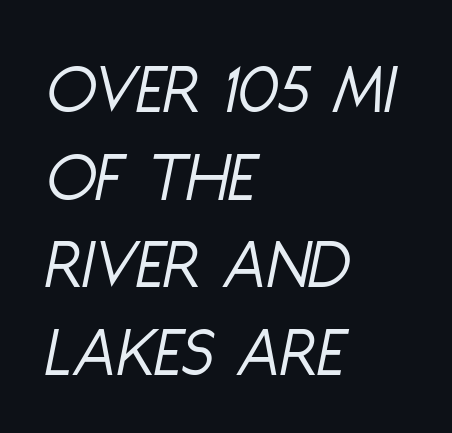
The image shows 73 px light, condensed type, italic (leaning right); set left-aligned, line spacing 1.2x, normal letter spacing, not underlined; low stroke contrast and a large x-height.
